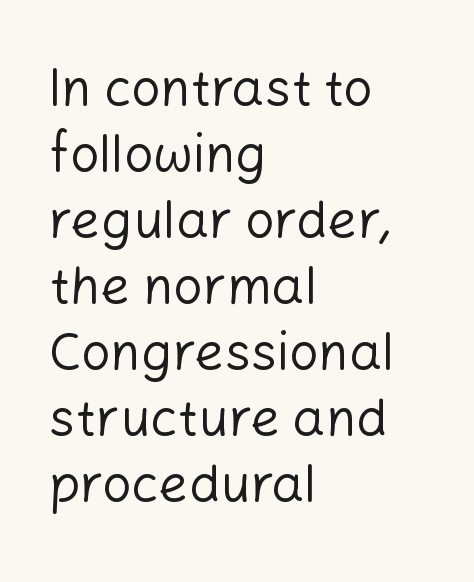
The image shows 52 px regular-weight sans-serif type, upright; set left-aligned, normal line spacing (1.27x), normal letter spacing, not underlined; low stroke contrast and a medium x-height.
